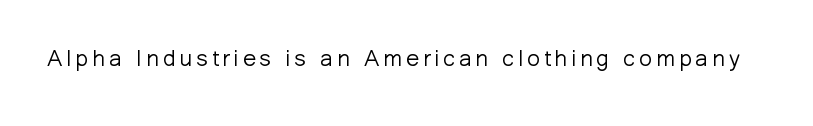
{"italic": "no", "bold": "no", "underline": "no", "glyph_px": 23}
